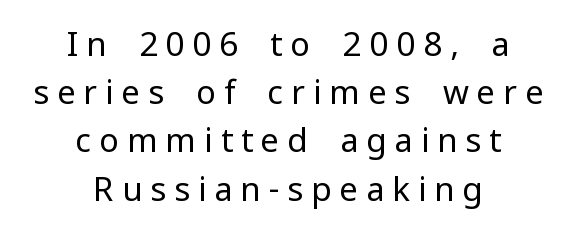
Characters follow at a spacing far wider than the type designer built in. Does the type have serifs? No, each stem ends abruptly. Each letter keeps its own natural width here, so spacing adapts to shape. Clear beneath every line of the passage. Reading down the block, each line starts at a different indent, mirrored at its end.
